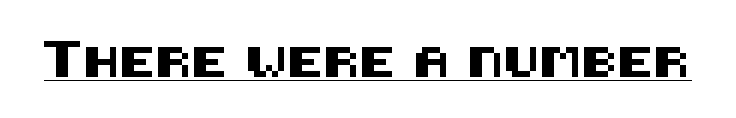
{"serif": "no", "italic": "no", "width": "normal", "stroke_contrast": "medium", "x_height": "large", "underline": "yes", "letter_spacing": "normal", "letter_spacing_em": 0.0, "glyph_px": 30}
